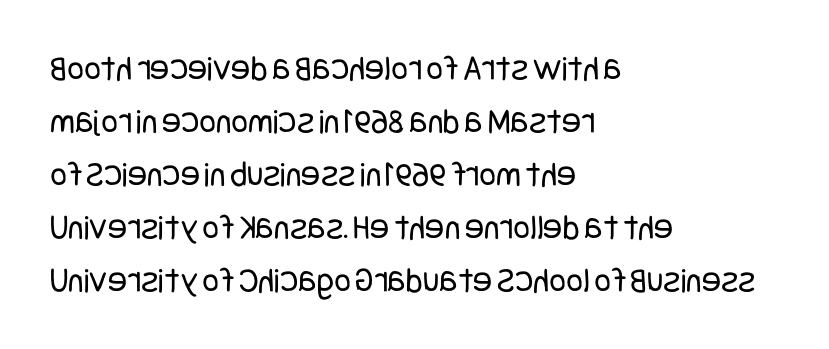
Q: Is the text bold? A: No.
Q: Is the text italic (slanted)? A: No, it is upright.
Q: Is the typeface a serif or a sans-serif typeface? A: Sans-serif.
Q: Is the text underlined? A: No.
Q: How is the paragraph aligned? A: Left-aligned.
Q: Is the spacing between letters normal or unusually wide? A: Normal.
Q: Is the spacing between lines tight, normal or loose? A: Normal.
Q: Width (condensed, normal, or wide)? A: Condensed.
Q: Stroke contrast? A: Low.
Q: x-height? A: Large.
